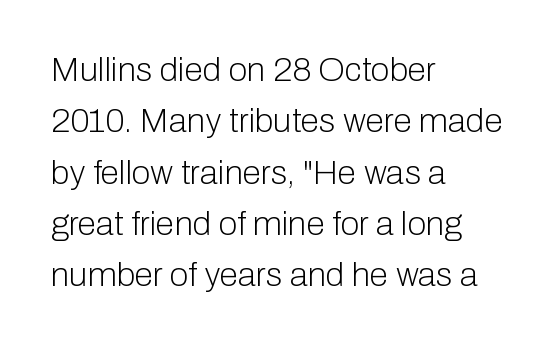
Q: Is the text bold? A: No.
Q: Is the text italic (slanted)? A: No, it is upright.
Q: Is the typeface a serif or a sans-serif typeface? A: Sans-serif.
Q: Is the text underlined? A: No.
Q: How is the paragraph aligned? A: Left-aligned.
Q: Is the spacing between letters normal or unusually wide? A: Normal.
Q: Is the spacing between lines tight, normal or loose? A: Normal.
Q: Width (condensed, normal, or wide)? A: Normal.
Q: Stroke contrast? A: Low.
Q: x-height? A: Medium.
Q: Monospaced? A: No.
